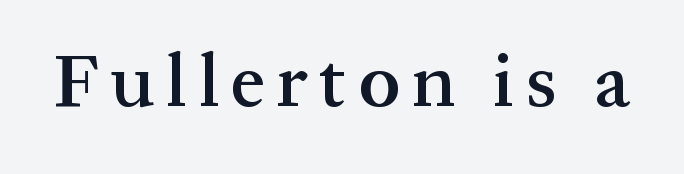
The image shows 75 px semibold serif type, upright; set not underlined; medium stroke contrast and a medium x-height.
